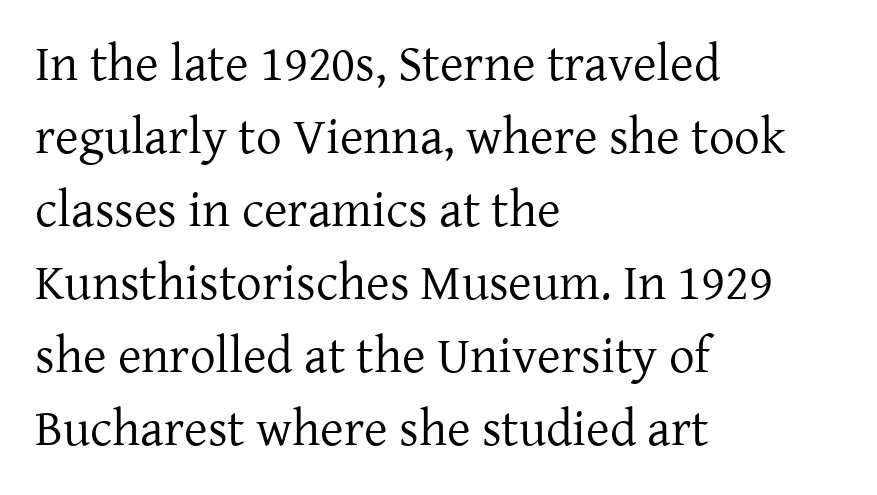
Q: Is the text bold? A: No.
Q: Is the text italic (slanted)? A: No, it is upright.
Q: Is the typeface a serif or a sans-serif typeface? A: Serif.
Q: Is the text underlined? A: No.
Q: How is the paragraph aligned? A: Left-aligned.
Q: Is the spacing between letters normal or unusually wide? A: Normal.
Q: Is the spacing between lines tight, normal or loose? A: Normal.
Q: Width (condensed, normal, or wide)? A: Normal.
Q: Stroke contrast? A: Low.
Q: x-height? A: Medium.
Q: Monospaced? A: No.
